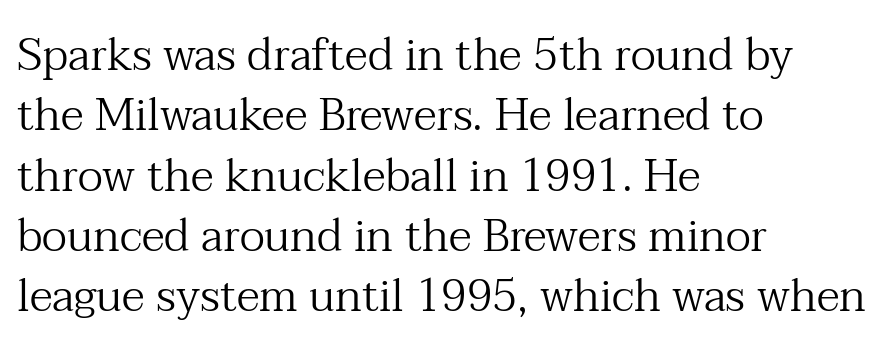
Q: Is the text bold? A: No.
Q: Is the text italic (slanted)? A: No, it is upright.
Q: Is the typeface a serif or a sans-serif typeface? A: Serif.
Q: Is the text underlined? A: No.
Q: How is the paragraph aligned? A: Left-aligned.
Q: Is the spacing between letters normal or unusually wide? A: Normal.
Q: Is the spacing between lines tight, normal or loose? A: Normal.
Q: Width (condensed, normal, or wide)? A: Normal.
Q: Stroke contrast? A: Medium.
Q: x-height? A: Medium.
Q: Monospaced? A: No.
